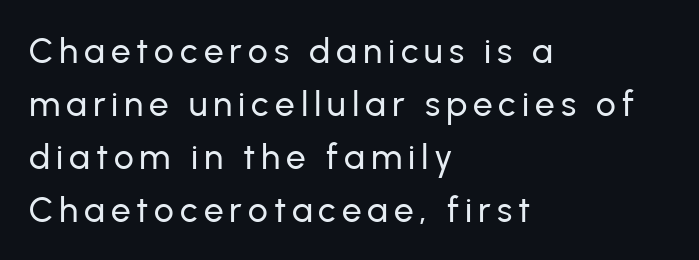
Serif or sans? Sans — the stroke terminals are bare. The letters advance in unequal steps, a hallmark of proportional type. Each line starts at the same left margin while the right side varies. Anything drawn beneath the words? Only blank space.
